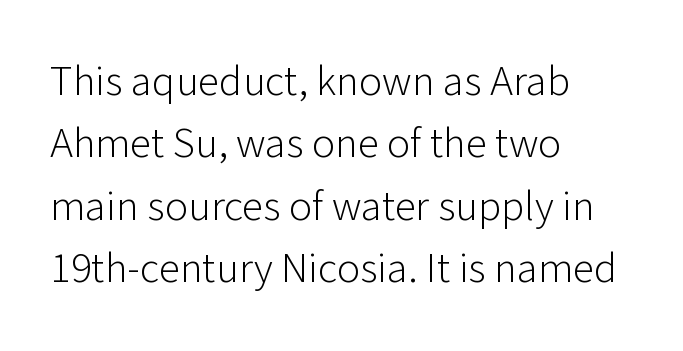
Descender tails drop into unmarked territory. You can tell it's not italic because the verticals are truly vertical. These lines are composed in type without serifs. One-word summary of the alignment: left. Words appear dense and cohesive because spacing is normal. The passage shown is not bold in any degree.
